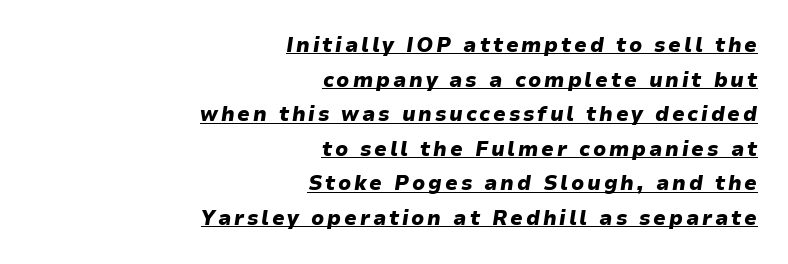
{"italic": "yes", "lean": "right", "slant_degrees": 9, "bold": "yes", "underline": "yes", "align": "right", "line_spacing_ratio": 1.73, "glyph_px": 20}
